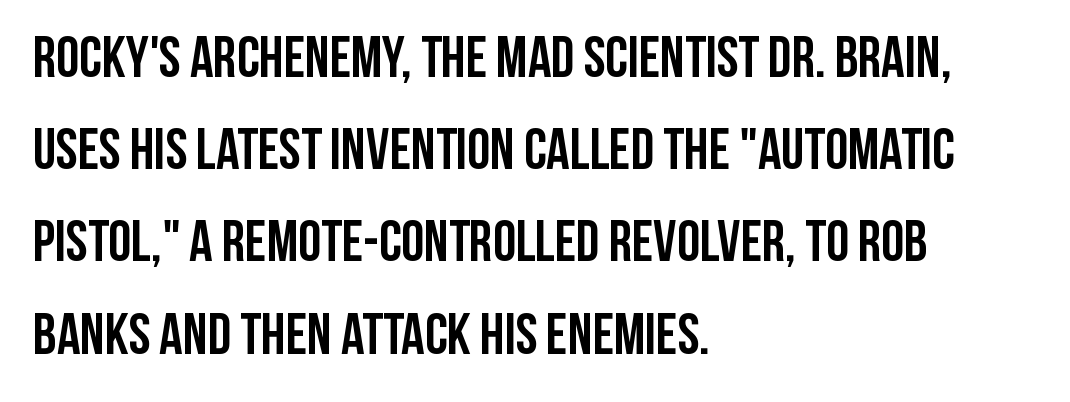
{"serif": "no", "italic": "no", "bold": "yes", "weight": "semibold", "width": "condensed", "stroke_contrast": "low", "x_height": "large", "monospaced": "no", "underline": "no", "align": "left", "line_spacing": "normal", "line_spacing_ratio": 1.59, "letter_spacing": "normal", "letter_spacing_em": 0.0, "glyph_px": 58}
